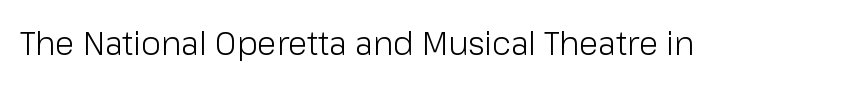
Q: Is the text bold? A: No.
Q: Is the text italic (slanted)? A: No, it is upright.
Q: Is the typeface a serif or a sans-serif typeface? A: Sans-serif.
Q: Is the text underlined? A: No.
Q: Is the spacing between letters normal or unusually wide? A: Normal.
Q: Width (condensed, normal, or wide)? A: Normal.
Q: Stroke contrast? A: Low.
Q: x-height? A: Medium.
Q: Monospaced? A: No.
